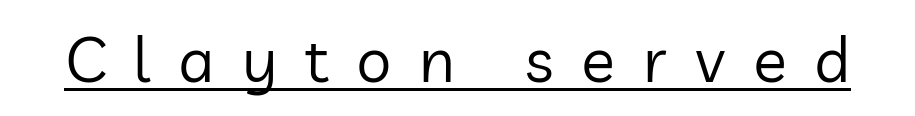
{"serif": "no", "italic": "no", "bold": "no", "weight": "regular", "width": "normal", "stroke_contrast": "low", "x_height": "medium", "monospaced": "no", "underline": "yes", "letter_spacing": "wide", "letter_spacing_em": 0.44, "glyph_px": 63}
